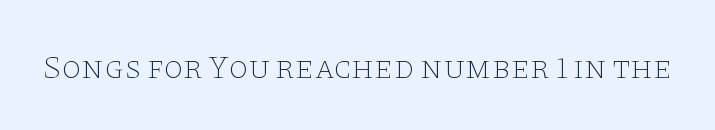
You could not count columns in this text — the font is proportionally spaced. Serif or sans? Serif — the stroke terminals have little feet. The weight would be labelled regular, book, light, or lighter still. A roman cut, with each character standing at attention. Glance below the letters and you will spot only blank space. The horizontal fit of the characters is conventional and even.
